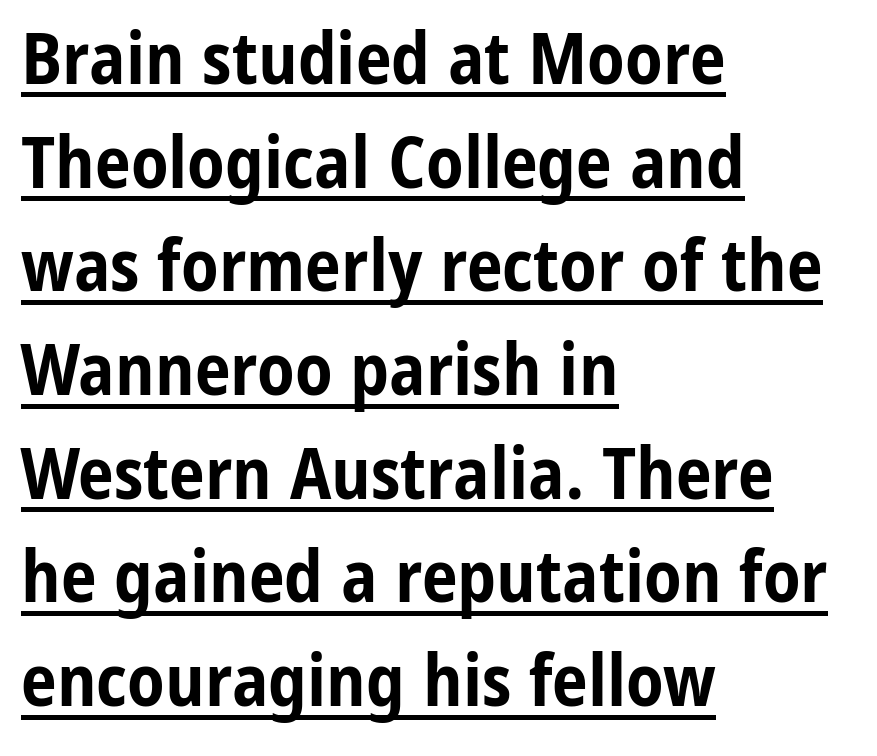
The image shows 72 px bold, condensed sans-serif type, upright; set left-aligned, normal line spacing (1.44x), normal letter spacing, underlined; low stroke contrast and a medium x-height.
